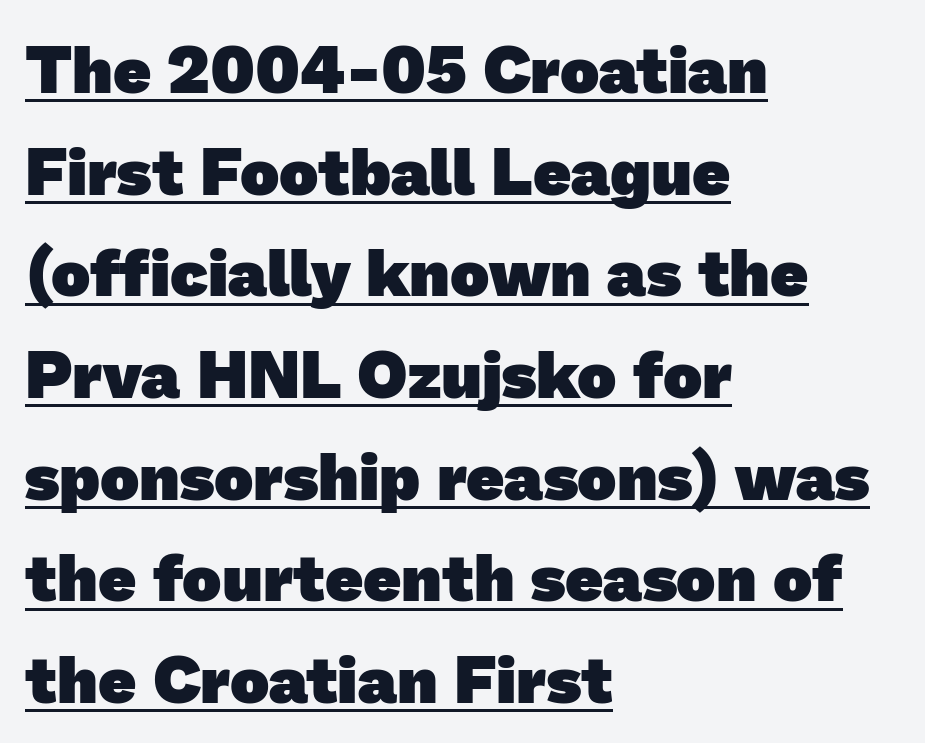
{"serif": "no", "bold": "yes", "weight": "heavy", "width": "normal", "stroke_contrast": "low", "x_height": "medium", "monospaced": "no", "underline": "yes", "align": "left", "line_spacing": "normal", "line_spacing_ratio": 1.54, "letter_spacing": "normal", "letter_spacing_em": 0.0, "glyph_px": 66}
